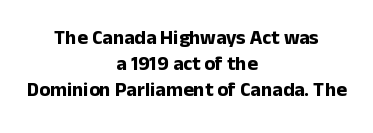
Words float on clear page, feet unadorned. Students, observe: this is what conventionally led text looks like. Look at the tracking — it's just the regular setting, nothing added. The specimen reads as upright at a glance.
